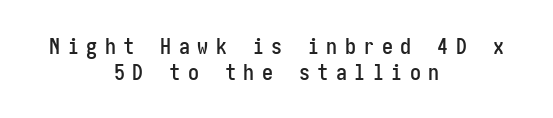
The image shows 22 px text type, upright; set centered, line spacing 1.17x, unusually wide letter spacing (+0.34 em), not underlined.
